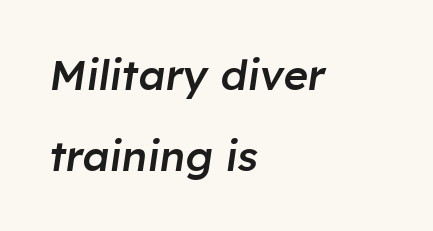
This sample is left-justified, so line endings fall wherever the words run out. Caption: semibold face, moderately heavy strokes. The glyphs look as if they've been sheared to an angle. The letterforms sit shoulder to shoulder at normal distance. One glance says open: line gaps are wider than usual.
